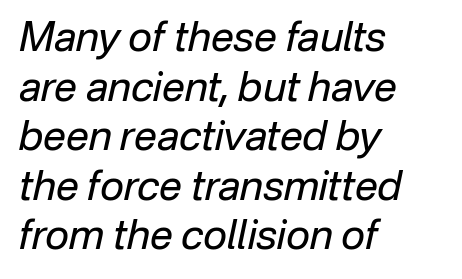
{"italic": "yes", "lean": "right", "slant_degrees": 12, "bold": "no", "weight": "regular", "width": "normal", "stroke_contrast": "low", "x_height": "medium", "monospaced": "no", "underline": "no", "align": "left", "line_spacing_ratio": 1.21, "letter_spacing": "normal", "letter_spacing_em": 0.0, "glyph_px": 41}
